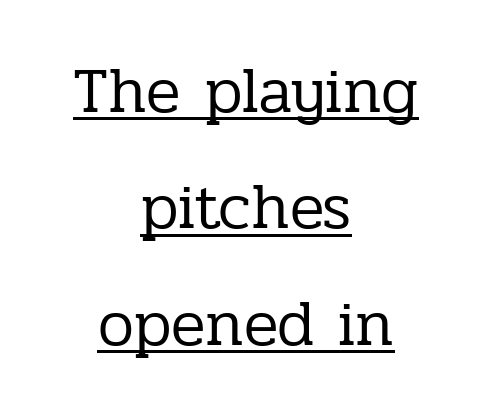
{"serif": "yes", "italic": "no", "bold": "no", "weight": "regular", "width": "normal", "stroke_contrast": "low", "x_height": "medium", "monospaced": "no", "underline": "yes", "align": "center", "line_spacing_ratio": 1.82, "letter_spacing": "normal", "letter_spacing_em": 0.0, "glyph_px": 64}
